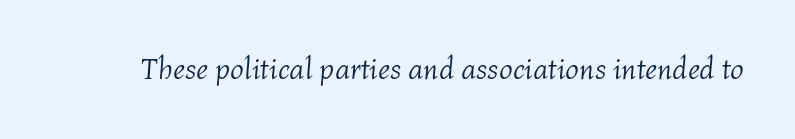
The image shows 30 px light type, italic (leaning right); set normal letter spacing, not underlined; medium stroke contrast and a medium x-height.
